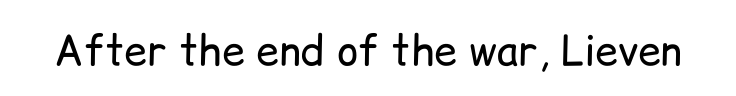
The image shows 41 px regular-weight sans-serif type, upright; set normal letter spacing, not underlined; low stroke contrast and a medium x-height.
